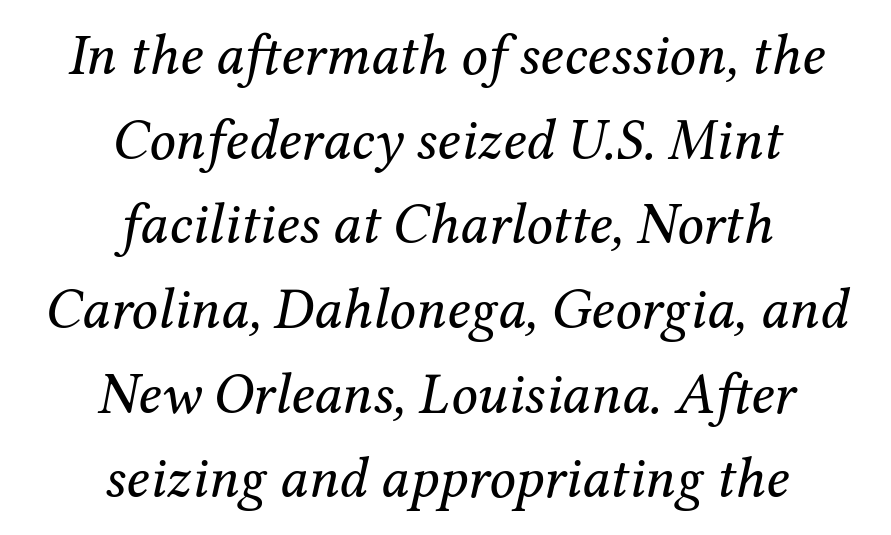
Tracking value appears to be zero — textbook default spacing. Each stroke keeps to a modest, everyday thickness or less. The specimen reads as italic at a glance. Note the varied advance widths — an 'i' is clearly narrower than an 'm'.
